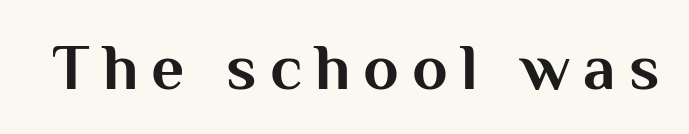
Posture: vertical. The rendering uses a bold face; every stroke is thick and dark. This sample uses expanded letter spacing, leaving extra air between glyphs. Only glyphs here, with clear space below each row. The face used here is a sans, in the tradition of grotesques and geometrics. Here the designer chose a conventional face with non-uniform glyph widths.
